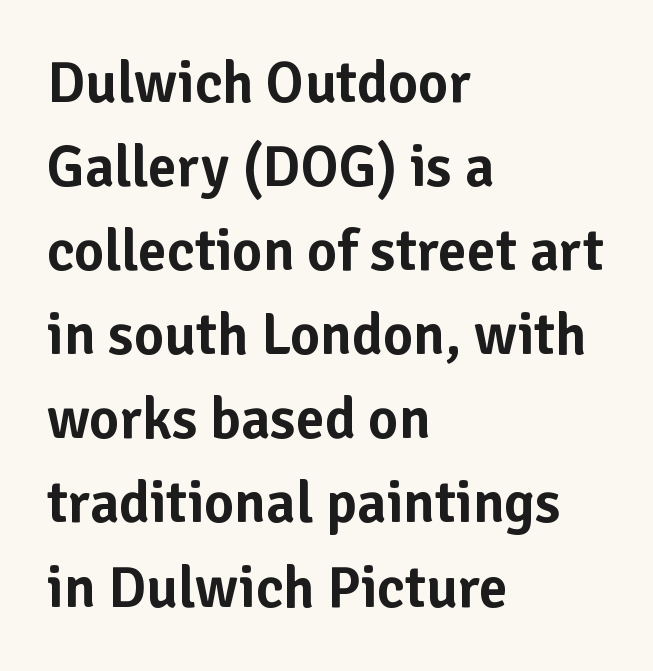
Q: Is the text italic (slanted)? A: No, it is upright.
Q: Is the typeface a serif or a sans-serif typeface? A: Sans-serif.
Q: Is the text underlined? A: No.
Q: How is the paragraph aligned? A: Left-aligned.
Q: Is the spacing between letters normal or unusually wide? A: Normal.
Q: Is the spacing between lines tight, normal or loose? A: Normal.
Q: Width (condensed, normal, or wide)? A: Normal.
Q: Stroke contrast? A: Low.
Q: x-height? A: Medium.
Q: Monospaced? A: No.
